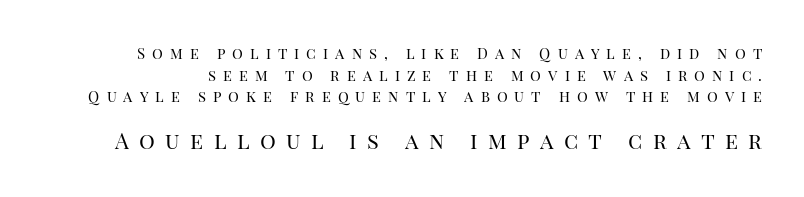
{"italic": "no", "bold": "no", "underline": "no", "line_spacing": "normal", "line_spacing_ratio": 1.45, "letter_spacing": "wide", "letter_spacing_em": 0.47, "larger_block": "second", "size_ratio": 1.47, "glyph_px": 22}
